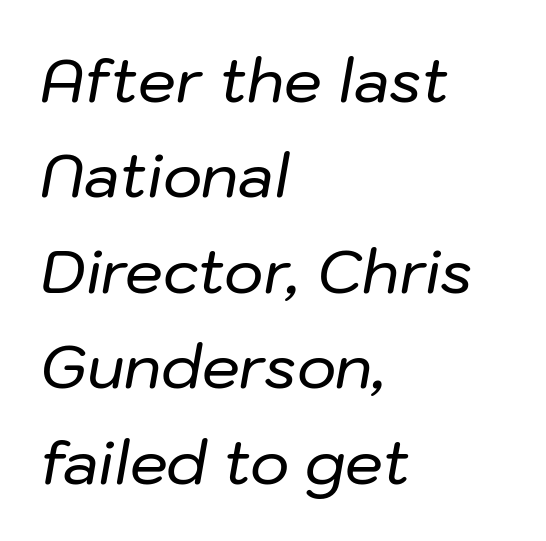
The image shows 60 px text type, italic (leaning right); set left-aligned, normal line spacing (1.59x), normal letter spacing, not underlined; low stroke contrast and a medium x-height.
